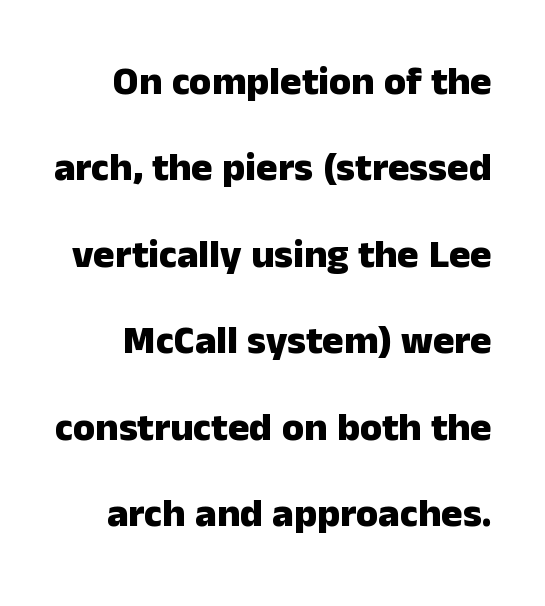
{"serif": "no", "italic": "no", "bold": "yes", "weight": "heavy", "width": "normal", "stroke_contrast": "low", "x_height": "medium", "monospaced": "no", "underline": "no", "line_spacing": "loose", "line_spacing_ratio": 2.16, "letter_spacing": "normal", "letter_spacing_em": 0.0, "glyph_px": 40}
